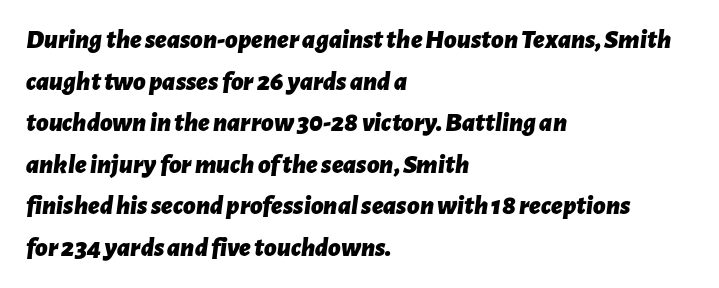
The image shows 27 px bold type, italic (leaning right); set left-aligned, normal line spacing (1.54x), normal letter spacing, not underlined.
